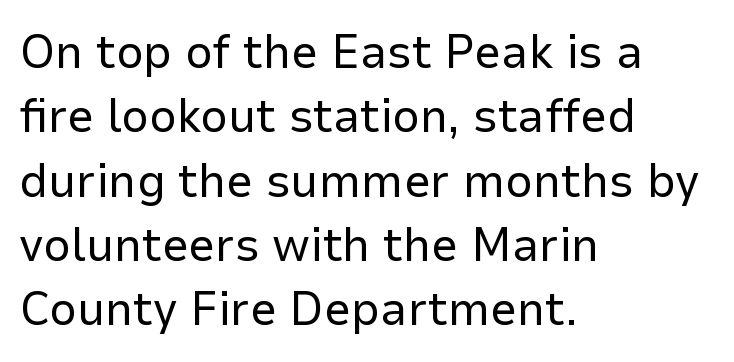
The image shows 48 px regular-weight sans-serif type, upright; set left-aligned, normal line spacing (1.34x), normal letter spacing, not underlined; low stroke contrast and a medium x-height.
